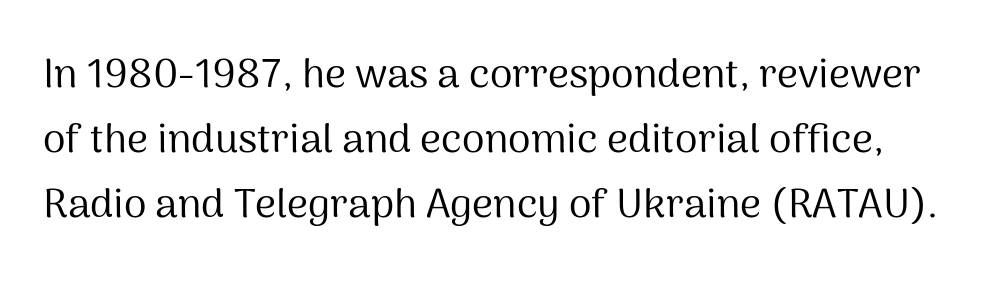
The image shows 41 px regular-weight sans-serif type, upright; set normal line spacing (1.58x), normal letter spacing, not underlined; medium stroke contrast and a medium x-height.
